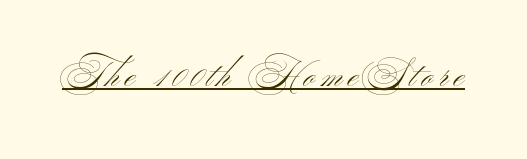
The typeface has the unassuming heft of standard copy or less. Varying glyph widths throughout — classic text-font behaviour. The typesetter has applied underlining to the passage shown. The characters display no serif detailing; their extremities are plain.
